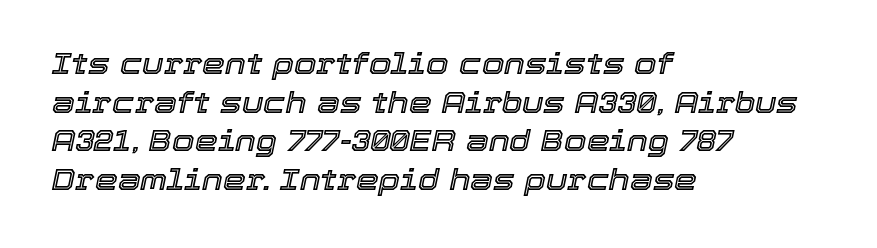
Honestly, there is no underline to notice here at all. These lines were composed using italics. The compositor pushed each line to the left boundary. Between one letter and the next there's only the usual sliver of space. Is this a fixed-width face? No — the glyphs have proportional, varying widths.
